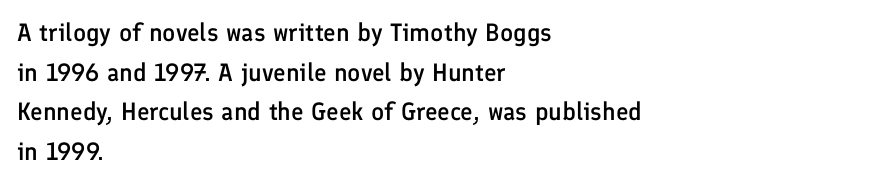
A bare baseline throughout the passage. Letter spacing: default. It's the straight-up-and-down kind of type. A somewhat darkened texture: the type is semibold rather than bold. Interline gaps are of average width in this sample. Compared with a centered layout, this one pins lines to the left instead.
